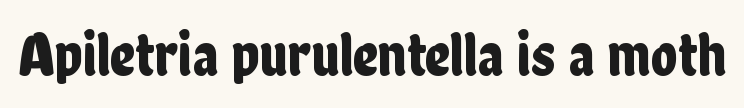
The gap between lines stays unmarked. Nope, no serifs anywhere on these letters. Inter-character spacing is left at the font's built-in metrics. Vertical strokes here are truly vertical. The rendering uses natural spacing where letterforms have individual widths.
